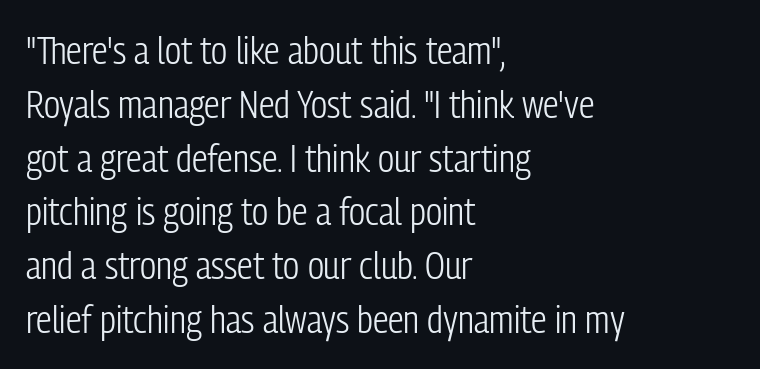
The image shows 39 px light, condensed sans-serif type, upright; set left-aligned, normal line spacing (1.38x), normal letter spacing, not underlined; low stroke contrast and a medium x-height.
